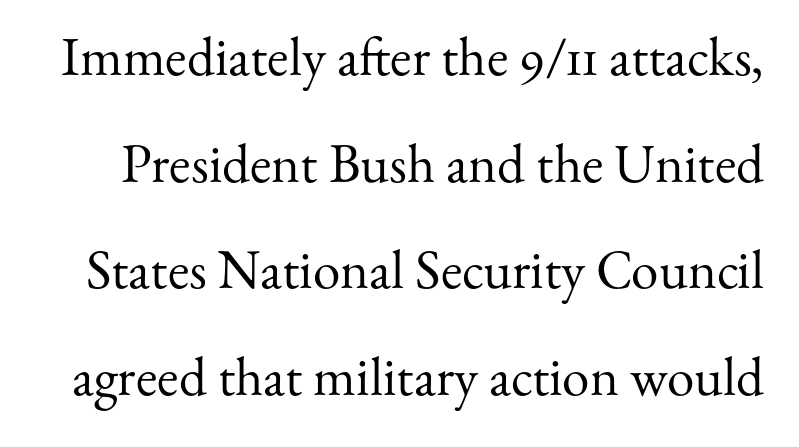
The baseline area is clear. Widely set lines give the paragraph a tall, airy silhouette. There is no visible air inserted between adjacent glyphs. Is the stroke heavy? The answer is a plain regular-or-lighter. Characters remain perfectly vertical along every line.
